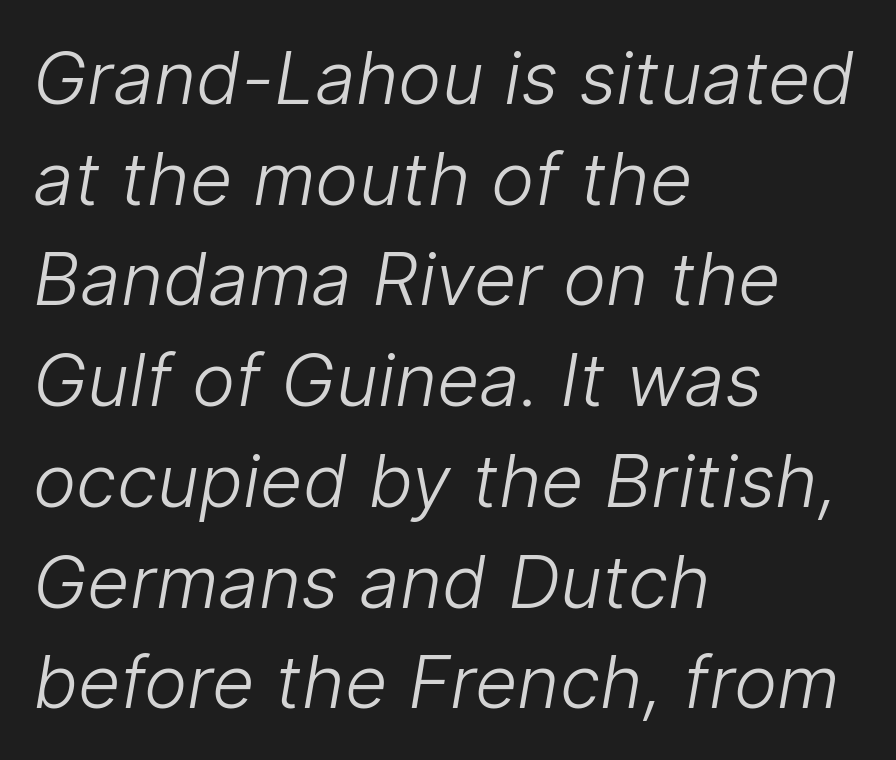
The face looks like a standard text weight, possibly lighter. Spacing verdict: proportional, widths tailored to each character. Clear beneath every line of the passage. Is the block centered? No — it sits flush against the left margin. Grotesque or geometric, the face here clearly has no serifs.
